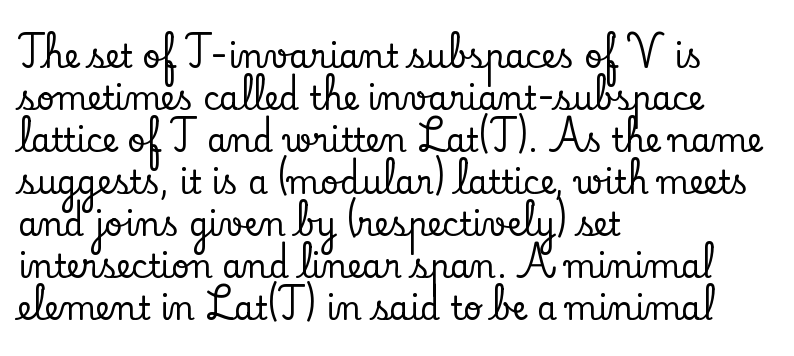
The image shows 32 px serif type, upright; set left-aligned, normal line spacing (1.31x), normal letter spacing, not underlined; low stroke contrast and a small x-height.
